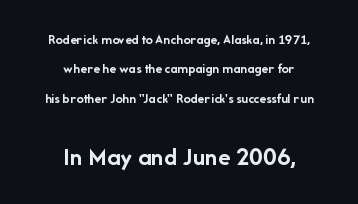
Q: Is the text bold? A: Yes.
Q: Is the text italic (slanted)? A: No, it is upright.
Q: Is the text underlined? A: No.
Q: How is the paragraph aligned? A: Centered.
Q: Is the spacing between letters normal or unusually wide? A: Normal.
Q: Is the spacing between lines tight, normal or loose? A: Loose.
Q: Which block of text is set in a larger size, the first (top) or the second (bottom)? A: The second (bottom) one.
